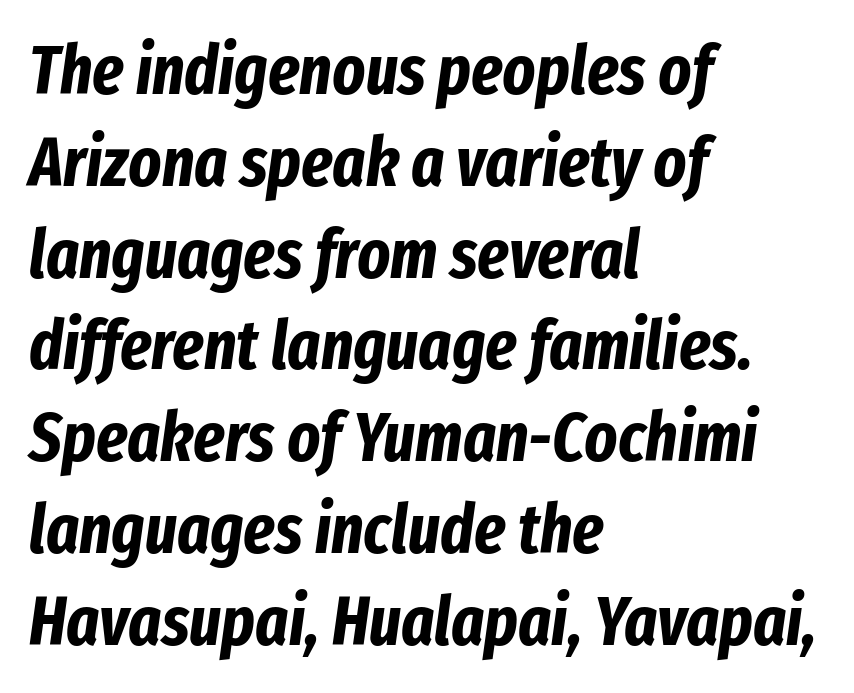
{"italic": "yes", "lean": "right", "slant_degrees": 8, "bold": "yes", "weight": "bold", "width": "condensed", "stroke_contrast": "low", "x_height": "medium", "monospaced": "no", "underline": "no", "align": "left", "line_spacing": "normal", "line_spacing_ratio": 1.33, "letter_spacing": "normal", "letter_spacing_em": 0.0, "glyph_px": 69}
